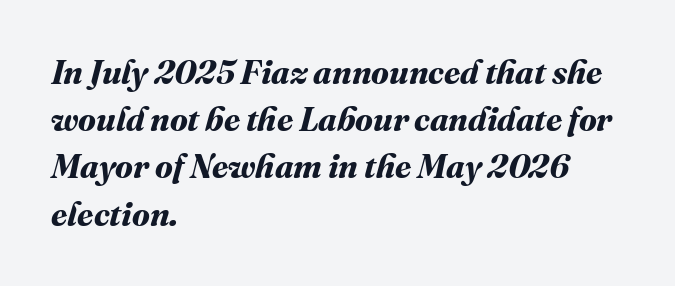
{"bold": "yes", "weight": "bold", "width": "normal", "stroke_contrast": "medium", "x_height": "medium", "monospaced": "no", "underline": "no", "align": "left", "line_spacing": "normal", "line_spacing_ratio": 1.43, "letter_spacing": "normal", "letter_spacing_em": 0.0, "glyph_px": 33}
